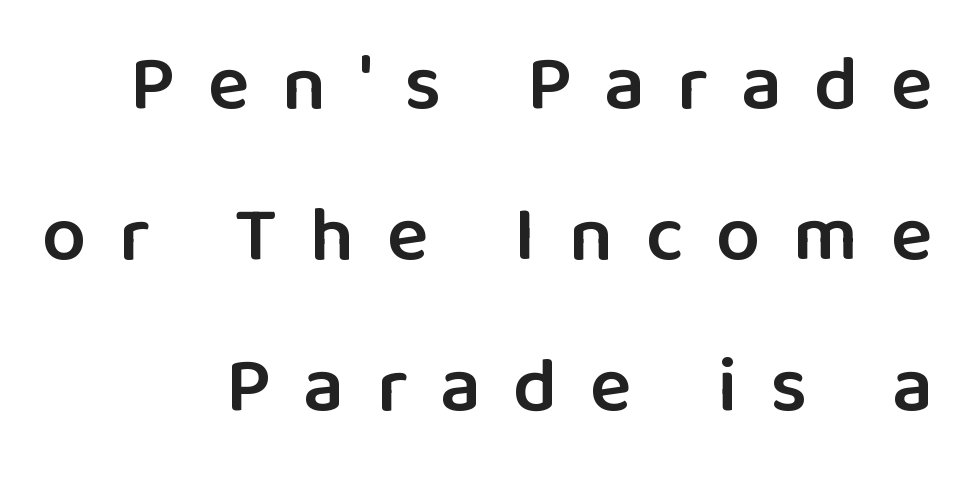
Each letter keeps its own natural width here, so spacing adapts to shape. Each row of text sits above clean, open space. A semibold gives these letters moderate extra thickness, short of bold. In CSS terms this would be text-align: right.
